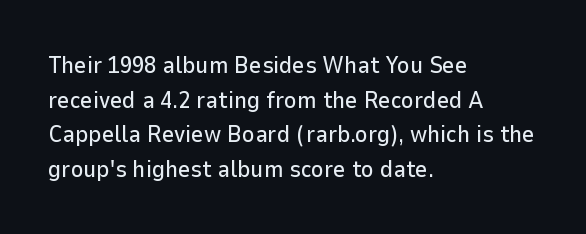
The compositor pushed each line to the left boundary. Compared with typical paragraphs, the rows here are spaced about the same. Here the glyphs are tracked normally, forming tight word shapes. Check the space under the baseline: it is left empty. You can tell it's not italic because the verticals are truly vertical.
